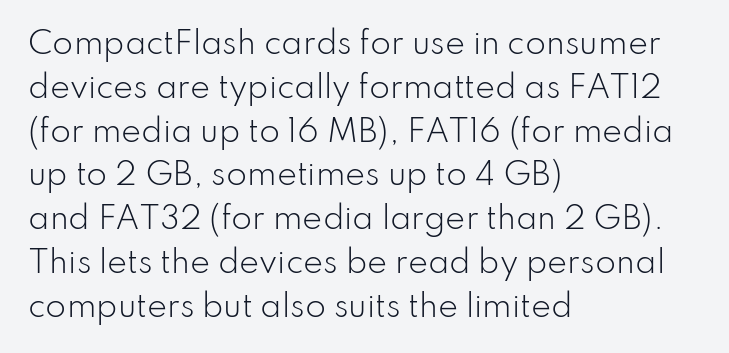
{"serif": "no", "italic": "no", "bold": "no", "weight": "light", "width": "normal", "stroke_contrast": "low", "x_height": "small", "monospaced": "no", "underline": "no", "align": "left", "line_spacing": "normal", "line_spacing_ratio": 1.46, "letter_spacing": "normal", "letter_spacing_em": 0.0, "glyph_px": 30}
